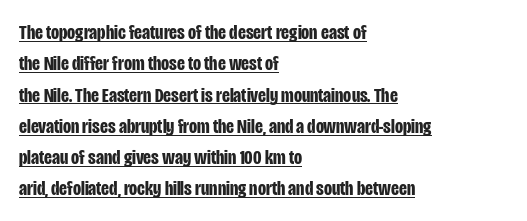
Casual observation: everything's shoved over to the left. Style check: upright. Whoever set this chose a conventional vertical rhythm. Typographic density is high because the face is bold.
